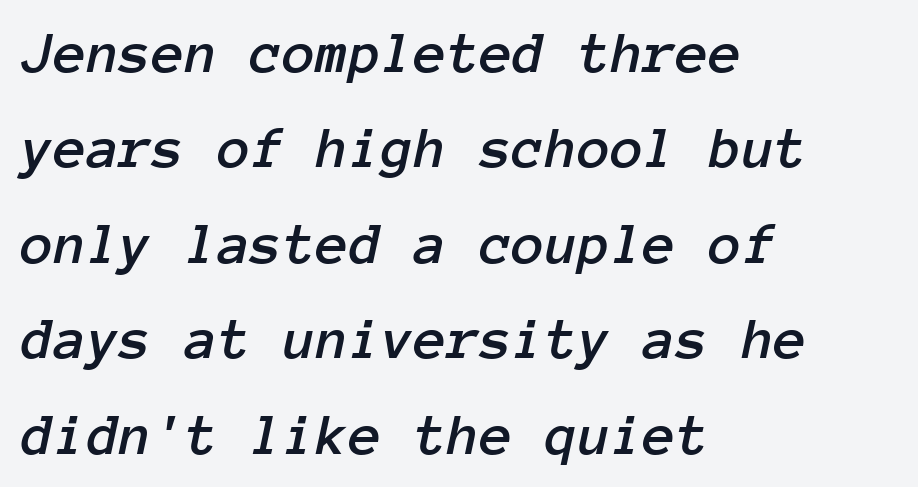
Visually the block forms a straight wall on the left and a jagged coastline on the right. You could count columns in this text — the font is strictly monospaced. The words here are not underlined. Successive baselines arrive at the customary interval.
